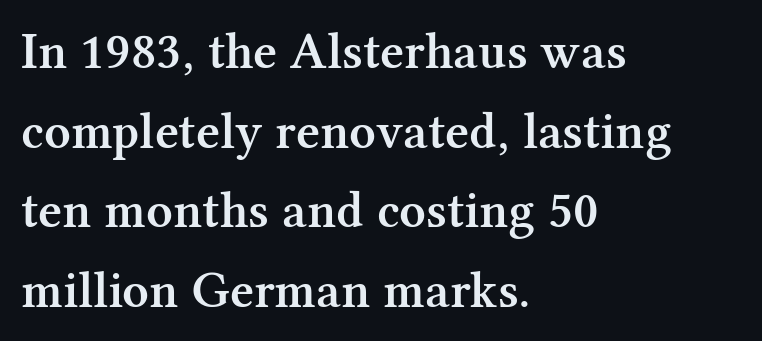
{"serif": "yes", "italic": "no", "bold": "semi", "weight": "semibold", "width": "normal", "stroke_contrast": "medium", "x_height": "medium", "monospaced": "no", "underline": "no", "align": "left", "line_spacing": "normal", "line_spacing_ratio": 1.53, "letter_spacing": "normal", "letter_spacing_em": 0.0, "glyph_px": 52}
